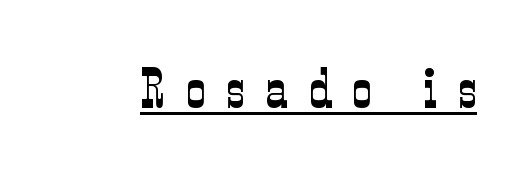
Each stroke keeps to a modest, everyday thickness or less. Emphasis is given by a line drawn under the lettering. The letters carry serifs — small finishing strokes at the ends of their stems. Does the lettering tilt? It doesn't — this is upright.
